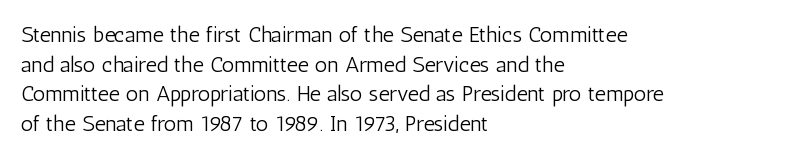
Q: Is the text bold? A: No.
Q: Is the text italic (slanted)? A: No, it is upright.
Q: Is the text underlined? A: No.
Q: How is the paragraph aligned? A: Left-aligned.
Q: Is the spacing between letters normal or unusually wide? A: Normal.
Q: Is the spacing between lines tight, normal or loose? A: Normal.
